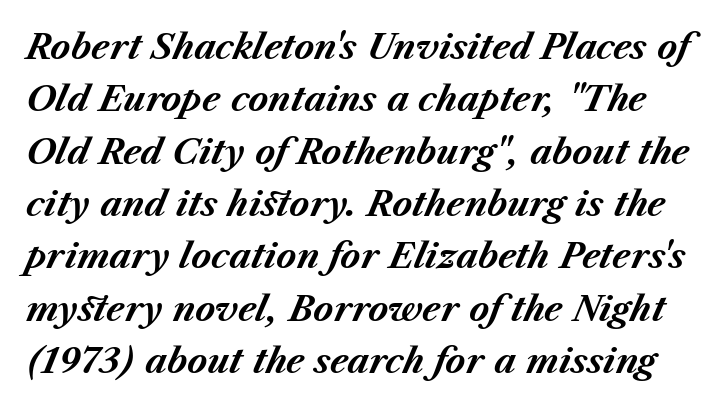
{"italic": "yes", "lean": "right", "slant_degrees": 23, "bold": "yes", "weight": "bold", "width": "normal", "stroke_contrast": "medium", "x_height": "medium", "monospaced": "no", "underline": "no", "line_spacing": "normal", "line_spacing_ratio": 1.54, "letter_spacing": "normal", "letter_spacing_em": 0.0, "glyph_px": 34}
